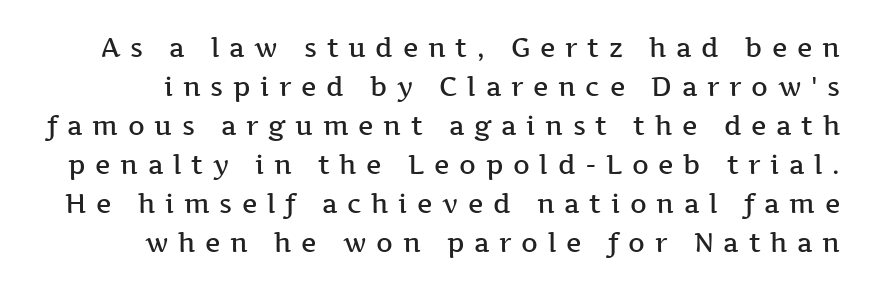
The image shows 26 px text type, upright; set normal line spacing (1.5x), unusually wide letter spacing (+0.37 em), not underlined.
